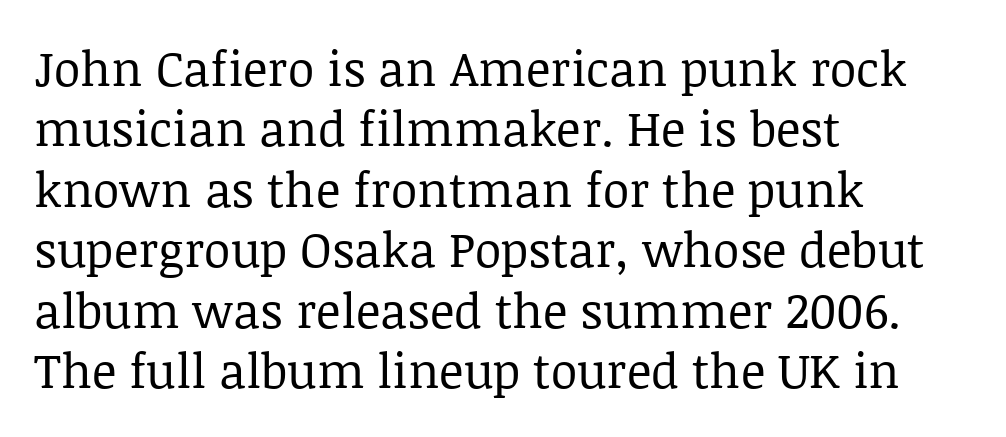
Is this a fixed-width face? No — the glyphs have proportional, varying widths. To sum up the face: it has serifs. The passage shown is not bold in any degree. Does the leading feel generous? No, just average. The passage is arranged the way most books set body copy — flush left.
